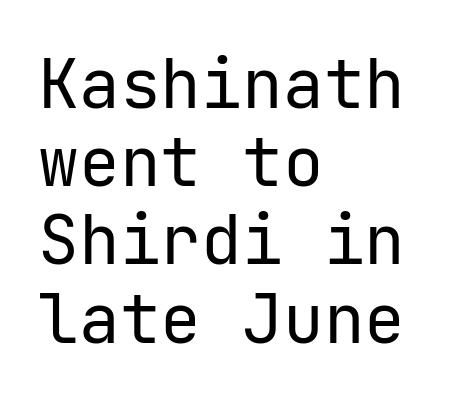
Q: Is the text bold? A: No.
Q: Is the text italic (slanted)? A: No, it is upright.
Q: Is the typeface a serif or a sans-serif typeface? A: Sans-serif.
Q: Is the text underlined? A: No.
Q: How is the paragraph aligned? A: Left-aligned.
Q: Is the spacing between letters normal or unusually wide? A: Normal.
Q: Is the spacing between lines tight, normal or loose? A: Tight.
Q: Width (condensed, normal, or wide)? A: Normal.
Q: Stroke contrast? A: Low.
Q: x-height? A: Medium.
